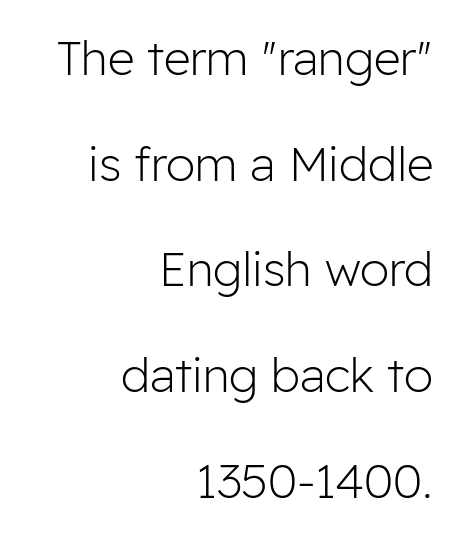
{"serif": "no", "italic": "no", "bold": "no", "weight": "light", "width": "normal", "stroke_contrast": "low", "x_height": "medium", "monospaced": "no", "underline": "no", "align": "right", "line_spacing": "loose", "line_spacing_ratio": 2.25, "letter_spacing": "normal", "letter_spacing_em": 0.0, "glyph_px": 47}
